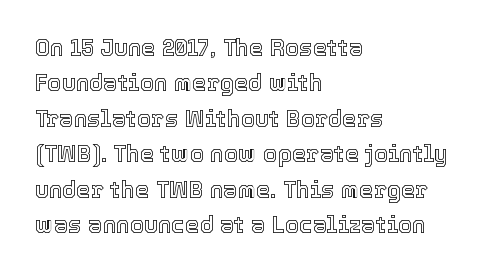
Nope, not italic — everything's standing straight. Words appear dense and cohesive because spacing is normal. The baseline area is clear. These lines sit exactly where default settings would place them. The compositor pushed each line to the left boundary.
